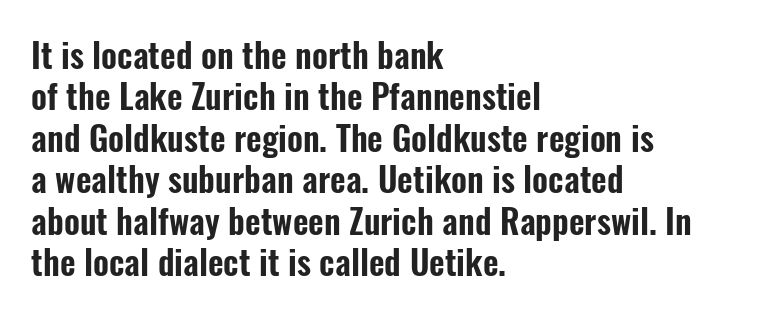
The image shows 34 px condensed sans-serif type, upright; set left-aligned, line spacing 1.22x, normal letter spacing, not underlined; low stroke contrast and a medium x-height.
